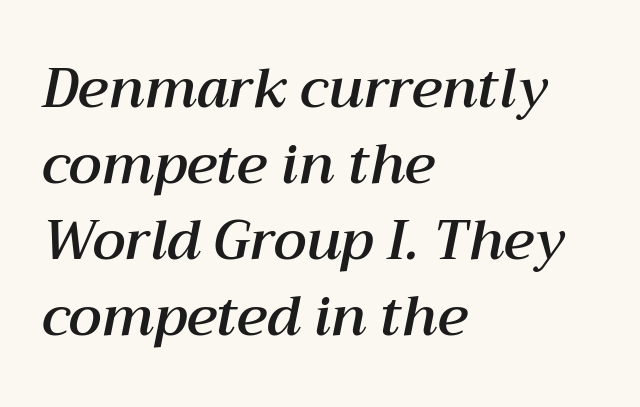
The image shows 54 px text type, italic (leaning right); set left-aligned, normal line spacing (1.41x), normal letter spacing, not underlined; medium stroke contrast and a medium x-height.
